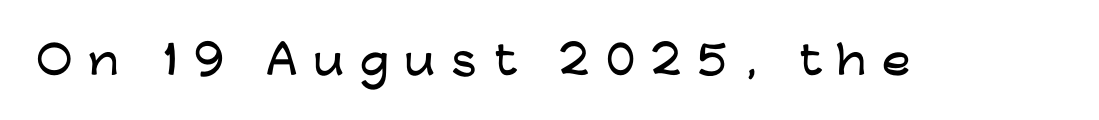
Anything drawn beneath the words? Only blank space. No italicization has been applied; the sample stays upright. Font category for this specimen: sans-serif. The passage shown is typed in a proportional face where columns would drift. Someone cranked the tracking dial way up on this one.
